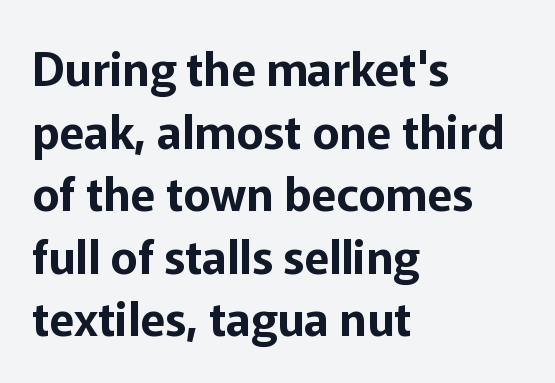
{"serif": "no", "italic": "no", "width": "normal", "stroke_contrast": "low", "x_height": "medium", "monospaced": "no", "underline": "no", "align": "left", "line_spacing": "normal", "line_spacing_ratio": 1.36, "letter_spacing": "normal", "letter_spacing_em": 0.0, "glyph_px": 46}
